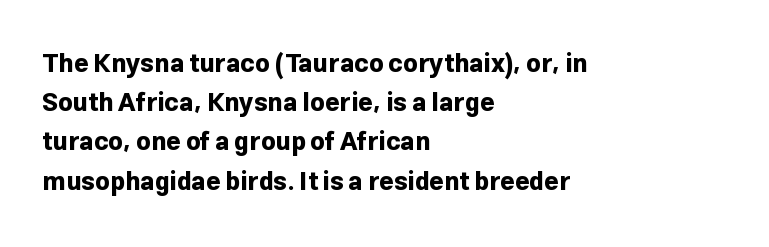
There is no visible air inserted between adjacent glyphs. This sample is left-justified, so line endings fall wherever the words run out. Normally led — the rows are evenly, conventionally spaced. The lettering holds an erect, upright posture throughout.
